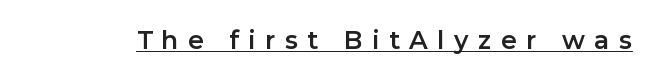
Q: Is the text italic (slanted)? A: No, it is upright.
Q: Is the text underlined? A: Yes.
Q: Is the spacing between letters normal or unusually wide? A: Unusually wide.
